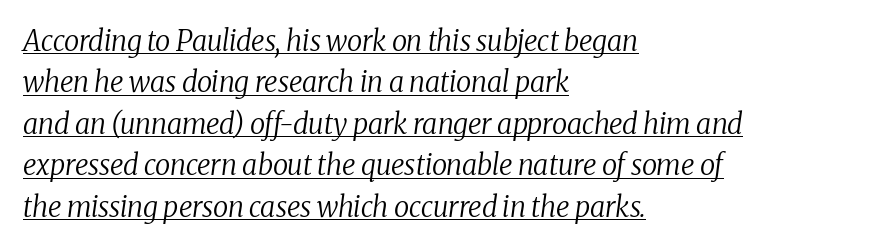
{"serif": "yes", "italic": "yes", "lean": "right", "slant_degrees": 8, "bold": "no", "weight": "regular", "width": "normal", "stroke_contrast": "medium", "x_height": "medium", "monospaced": "no", "underline": "yes", "align": "left", "line_spacing": "normal", "line_spacing_ratio": 1.48, "letter_spacing": "normal", "letter_spacing_em": 0.0, "glyph_px": 28}
